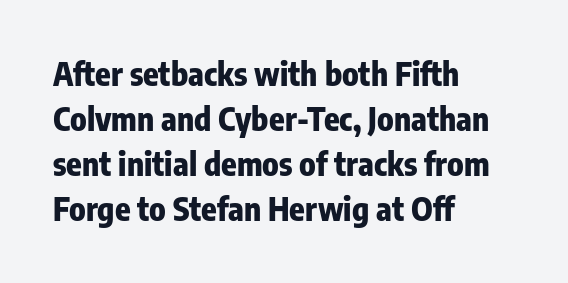
This rendering uses left alignment, leaving the right contour irregular. What weight is shown? A full bold with thick strokes. How would I describe the line gaps? Plain and ordinary. Is this a sans? Yes — the strokes have no serifs. The type sits square on the baseline with zero lean.
